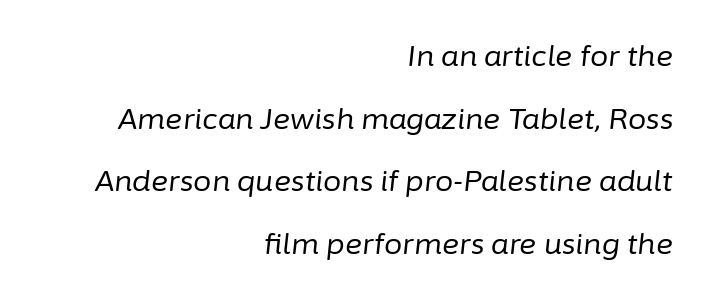
Q: Is the text bold? A: No.
Q: Is the text italic (slanted)? A: Yes, it leans right by about 6 degrees.
Q: Is the text underlined? A: No.
Q: How is the paragraph aligned? A: Right-aligned.
Q: Is the spacing between letters normal or unusually wide? A: Normal.
Q: Is the spacing between lines tight, normal or loose? A: Loose.
Q: Width (condensed, normal, or wide)? A: Normal.
Q: Stroke contrast? A: Low.
Q: x-height? A: Medium.
Q: Monospaced? A: No.
